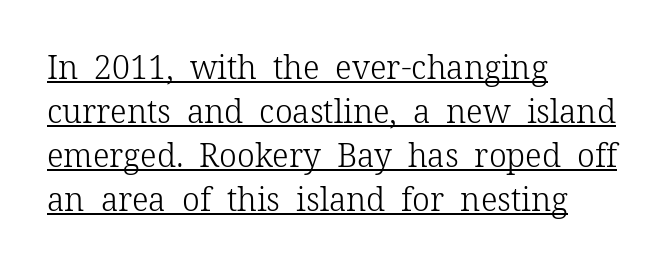
{"serif": "yes", "italic": "no", "bold": "no", "weight": "light", "width": "normal", "stroke_contrast": "low", "x_height": "medium", "monospaced": "no", "underline": "yes", "align": "left", "line_spacing": "normal", "line_spacing_ratio": 1.37, "letter_spacing": "normal", "letter_spacing_em": 0.0, "glyph_px": 32}
